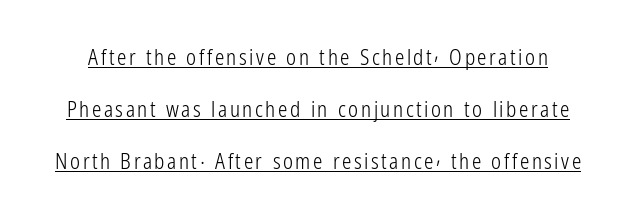
Do the letters lean? They stand straight. Caption: lettering with a line underneath. Nothing heavy about these letters — not bold at all. This block would shrink considerably if given ordinary leading; it's expanded now.
